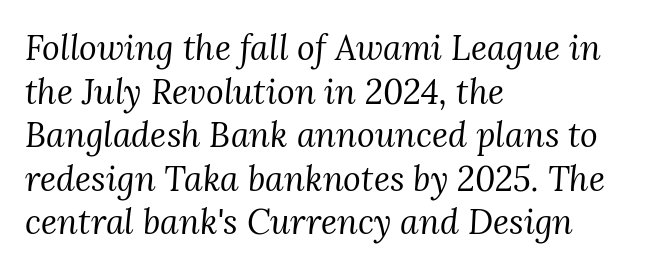
{"serif": "yes", "italic": "yes", "lean": "right", "slant_degrees": 3, "bold": "no", "weight": "regular", "width": "normal", "stroke_contrast": "medium", "x_height": "medium", "monospaced": "no", "underline": "no", "align": "left", "line_spacing": "normal", "line_spacing_ratio": 1.28, "letter_spacing": "normal", "letter_spacing_em": 0.0, "glyph_px": 34}
